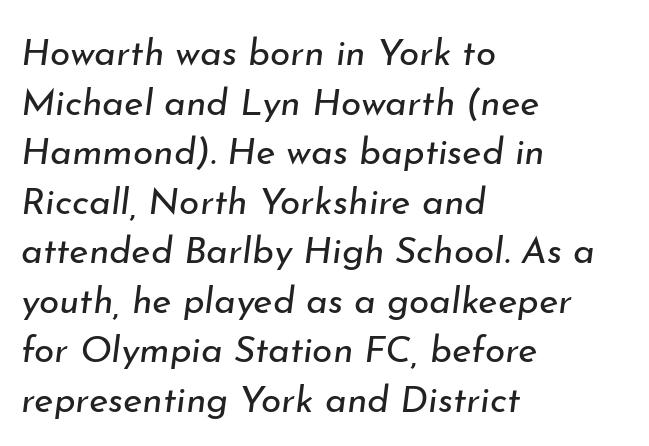
{"italic": "yes", "lean": "right", "slant_degrees": 7, "bold": "no", "weight": "regular", "width": "normal", "stroke_contrast": "low", "x_height": "small", "monospaced": "no", "underline": "no", "align": "left", "line_spacing": "normal", "line_spacing_ratio": 1.34, "letter_spacing": "normal", "letter_spacing_em": 0.0, "glyph_px": 37}
